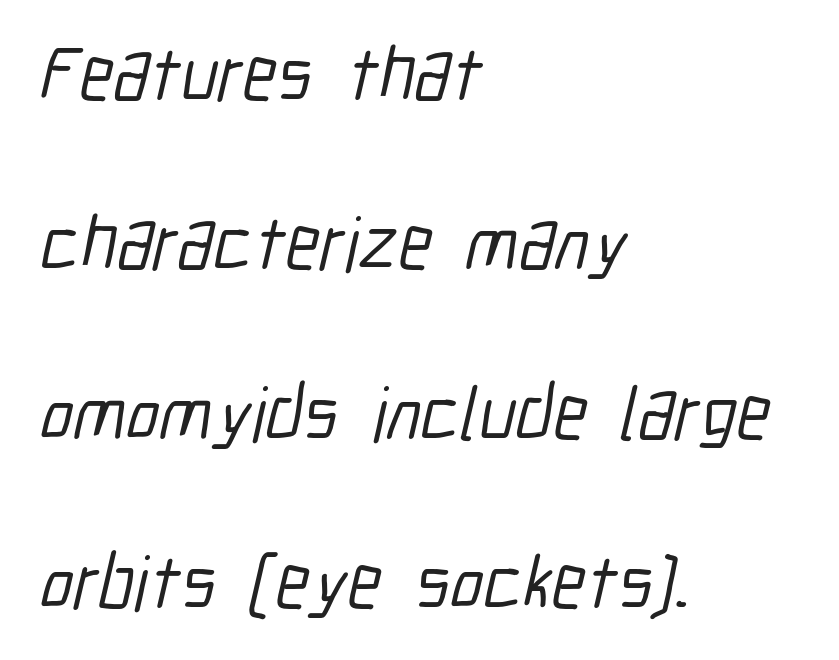
The image shows 76 px condensed sans-serif type; set left-aligned, loose line spacing (2.23x), normal letter spacing, not underlined; low stroke contrast and a medium x-height.
